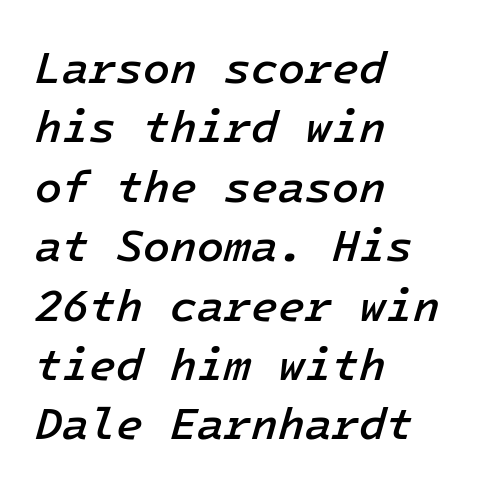
{"italic": "yes", "lean": "right", "slant_degrees": 16, "bold": "semi", "weight": "semibold", "width": "normal", "stroke_contrast": "low", "x_height": "medium", "underline": "no", "align": "left", "line_spacing": "normal", "line_spacing_ratio": 1.35, "letter_spacing": "normal", "letter_spacing_em": 0.0, "glyph_px": 44}
